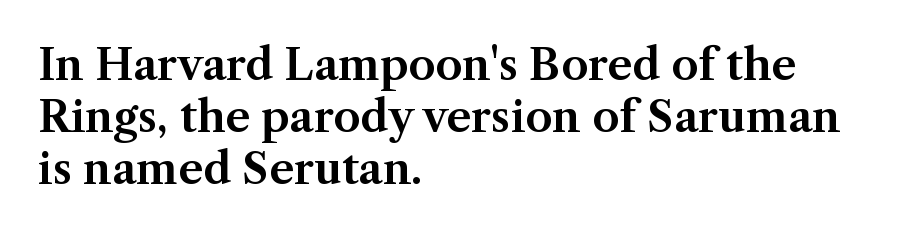
Q: Is the text italic (slanted)? A: No, it is upright.
Q: Is the typeface a serif or a sans-serif typeface? A: Serif.
Q: Is the text underlined? A: No.
Q: How is the paragraph aligned? A: Left-aligned.
Q: Is the spacing between letters normal or unusually wide? A: Normal.
Q: Width (condensed, normal, or wide)? A: Normal.
Q: Stroke contrast? A: Medium.
Q: x-height? A: Medium.
Q: Monospaced? A: No.
